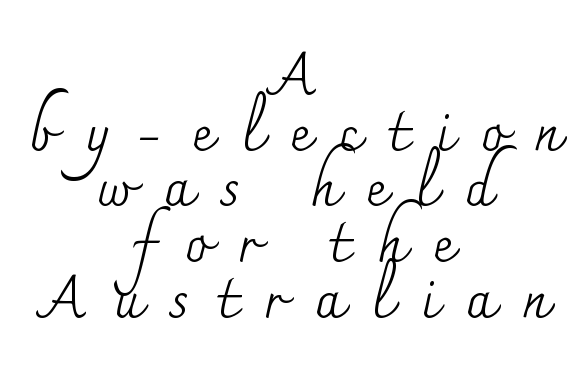
The image shows 58 px regular-weight serif type; set centered, tight line spacing (0.96x), unusually wide letter spacing (+0.47 em), not underlined; medium stroke contrast and a small x-height.
